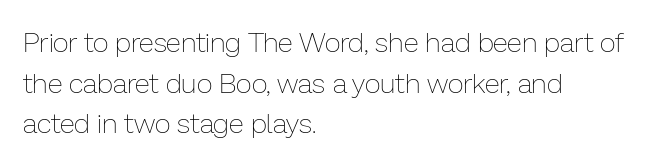
The rendering uses natural spacing where letterforms have individual widths. Quick note: not italic, upright. The typeface has the unassuming heft of standard copy or less. Line starts are locked; line ends wander. The foot of each line stays bare and open.
